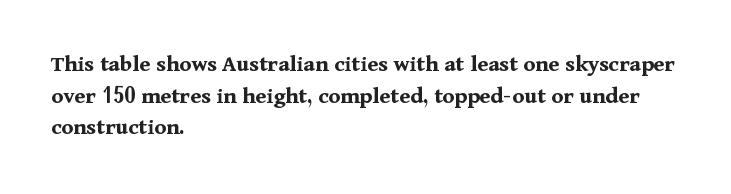
{"italic": "no", "bold": "yes", "underline": "no", "align": "left", "line_spacing": "normal", "line_spacing_ratio": 1.32, "letter_spacing": "normal", "letter_spacing_em": 0.0, "glyph_px": 24}
